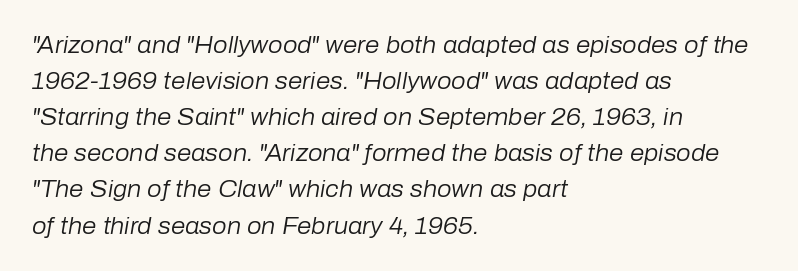
The image shows 23 px text type, italic (leaning right); set left-aligned, normal line spacing (1.57x), normal letter spacing, not underlined.
